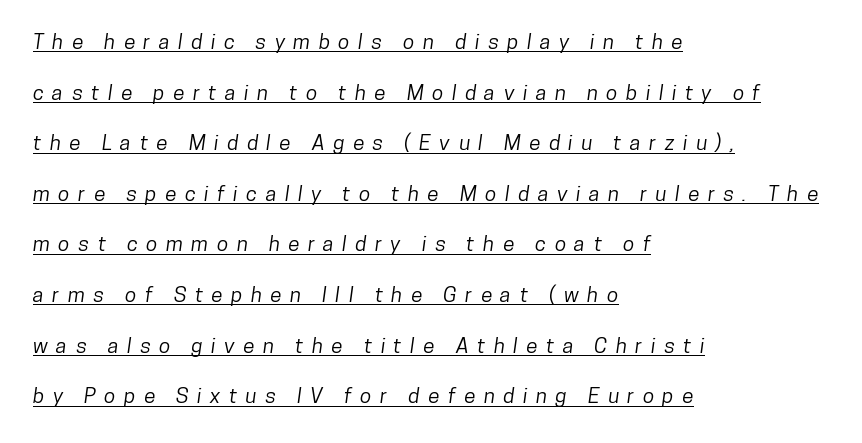
{"underline": "yes", "align": "left", "line_spacing": "loose", "line_spacing_ratio": 2.41, "letter_spacing": "wide", "letter_spacing_em": 0.4, "glyph_px": 21}
